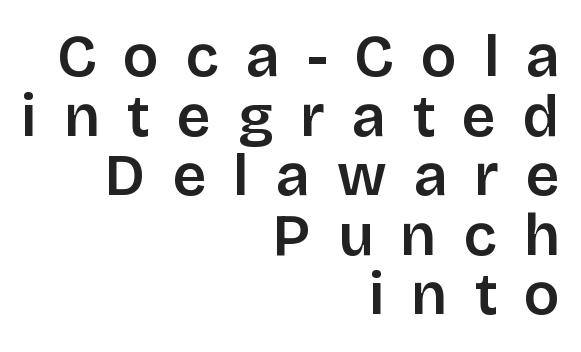
The font's upright variant was chosen for this text. Closely set lines give the paragraph a compact silhouette. Horizontal alignment here is rightward, an uncommon choice for prose. Lines of text with bare space underneath.
